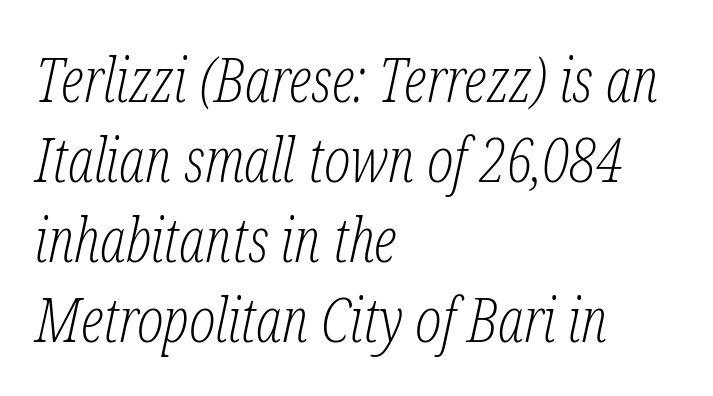
Q: Is the text bold? A: No.
Q: Is the text italic (slanted)? A: Yes, it leans right by about 12 degrees.
Q: Is the typeface a serif or a sans-serif typeface? A: Serif.
Q: Is the text underlined? A: No.
Q: How is the paragraph aligned? A: Left-aligned.
Q: Is the spacing between letters normal or unusually wide? A: Normal.
Q: Is the spacing between lines tight, normal or loose? A: Normal.
Q: Width (condensed, normal, or wide)? A: Condensed.
Q: Stroke contrast? A: Low.
Q: x-height? A: Medium.
Q: Monospaced? A: No.
